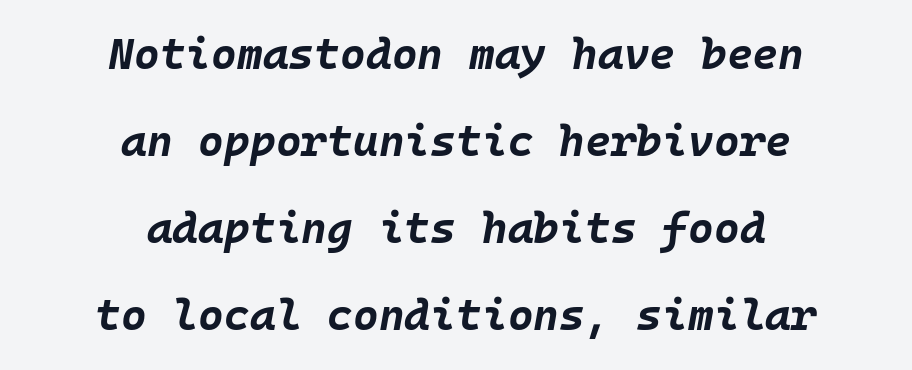
The image shows 44 px bold type, italic (leaning right), monospaced; set centered, loose line spacing (1.98x), normal letter spacing, not underlined; low stroke contrast and a large x-height.
